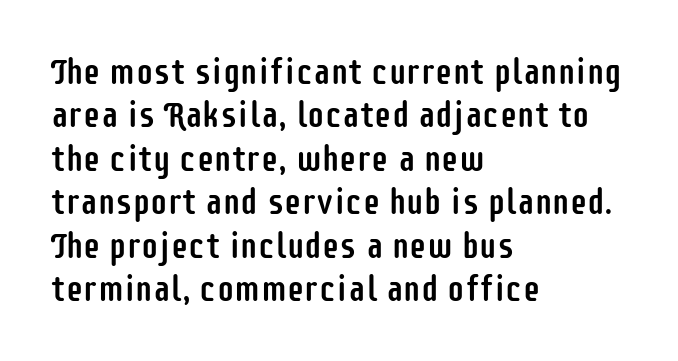
The characters display no serif detailing; their extremities are plain. The letters advance in unequal steps, a hallmark of proportional type. Short note: letters normally spaced. No word sits above an underline. Every stem runs plumb, perpendicular to the baseline. A classic flush-left, rag-right setting is used for this passage.
